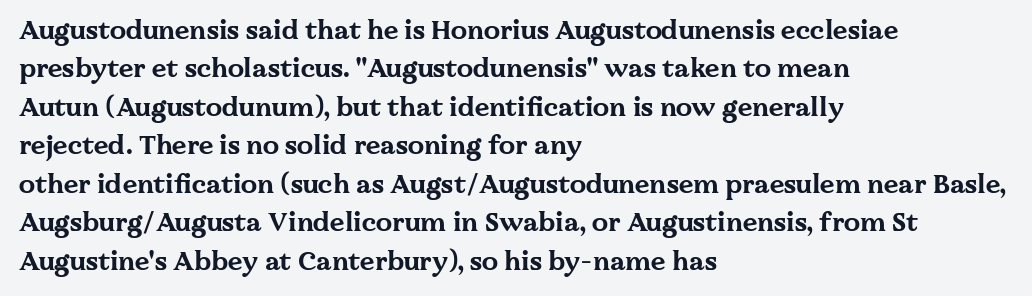
Q: Is the text bold? A: Yes.
Q: Is the text italic (slanted)? A: No, it is upright.
Q: Is the text underlined? A: No.
Q: How is the paragraph aligned? A: Left-aligned.
Q: Is the spacing between letters normal or unusually wide? A: Normal.
Q: Is the spacing between lines tight, normal or loose? A: Normal.
